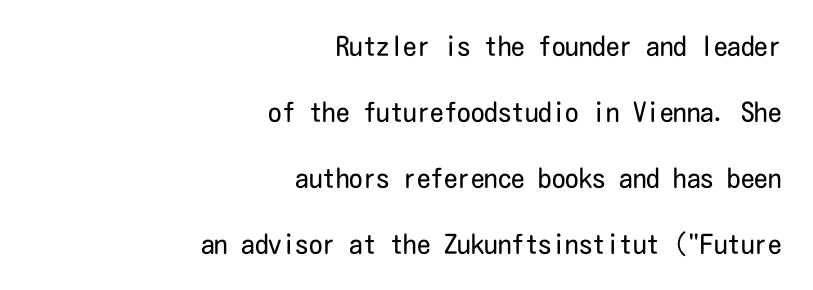
{"italic": "no", "bold": "no", "underline": "no", "align": "right", "line_spacing": "loose", "line_spacing_ratio": 2.44, "letter_spacing": "normal", "letter_spacing_em": 0.0, "glyph_px": 27}
